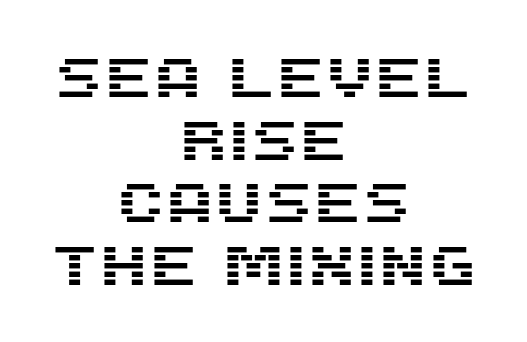
Q: Is the text italic (slanted)? A: No, it is upright.
Q: Is the typeface a serif or a sans-serif typeface? A: Sans-serif.
Q: Is the text underlined? A: No.
Q: How is the paragraph aligned? A: Centered.
Q: Is the spacing between letters normal or unusually wide? A: Normal.
Q: Is the spacing between lines tight, normal or loose? A: Tight.
Q: Width (condensed, normal, or wide)? A: Normal.
Q: Stroke contrast? A: Medium.
Q: x-height? A: Large.
Q: Monospaced? A: No.
